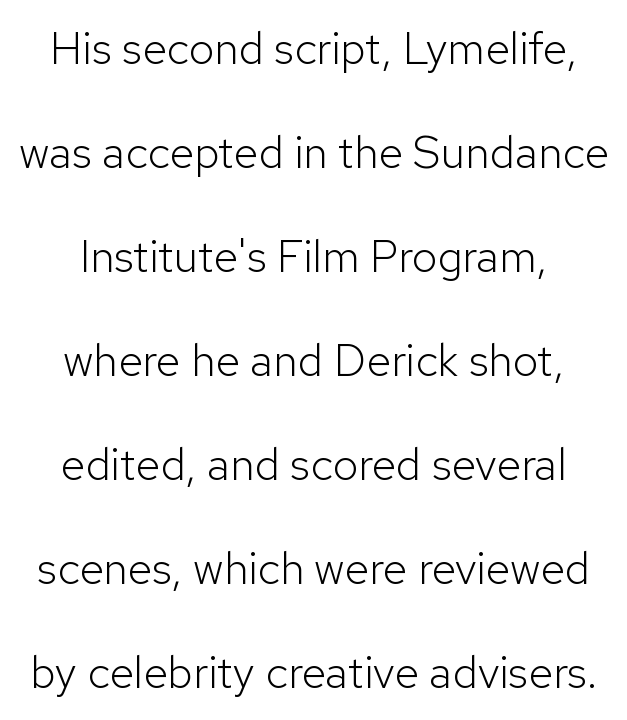
{"serif": "no", "italic": "no", "bold": "no", "weight": "light", "width": "normal", "stroke_contrast": "low", "x_height": "medium", "monospaced": "no", "underline": "no", "align": "center", "line_spacing": "loose", "line_spacing_ratio": 2.31, "letter_spacing": "normal", "letter_spacing_em": 0.0, "glyph_px": 45}
